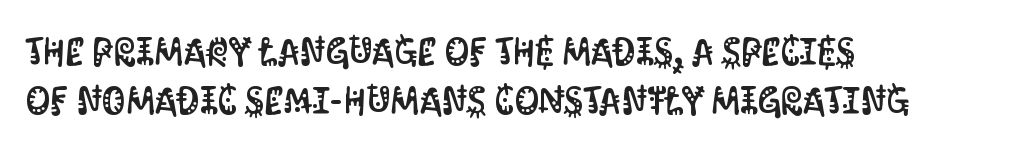
Q: Is the text italic (slanted)? A: No, it is upright.
Q: Is the typeface a serif or a sans-serif typeface? A: Sans-serif.
Q: Is the text underlined? A: No.
Q: How is the paragraph aligned? A: Left-aligned.
Q: Is the spacing between letters normal or unusually wide? A: Normal.
Q: Is the spacing between lines tight, normal or loose? A: Normal.
Q: Width (condensed, normal, or wide)? A: Condensed.
Q: Stroke contrast? A: Medium.
Q: x-height? A: Large.
Q: Monospaced? A: No.
